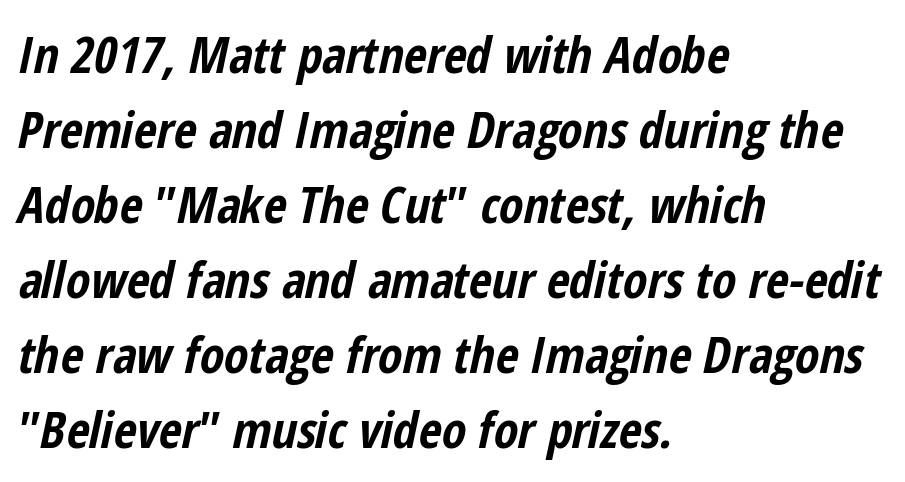
{"italic": "yes", "lean": "right", "slant_degrees": 12, "bold": "yes", "weight": "bold", "width": "condensed", "stroke_contrast": "low", "x_height": "medium", "monospaced": "no", "underline": "no", "align": "left", "line_spacing": "normal", "line_spacing_ratio": 1.5, "letter_spacing": "normal", "letter_spacing_em": 0.0, "glyph_px": 50}
